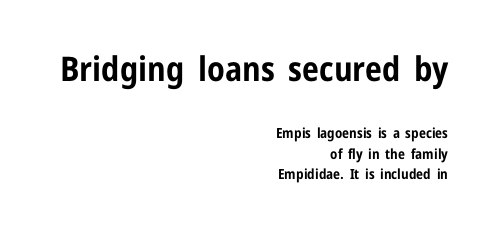
{"serif": "no", "italic": "no", "bold": "yes", "weight": "bold", "width": "condensed", "stroke_contrast": "low", "x_height": "medium", "monospaced": "no", "underline": "no", "align": "right", "line_spacing": "normal", "line_spacing_ratio": 1.47, "letter_spacing": "normal", "letter_spacing_em": 0.0, "larger_block": "first", "size_ratio": 2.43, "glyph_px": 34}
